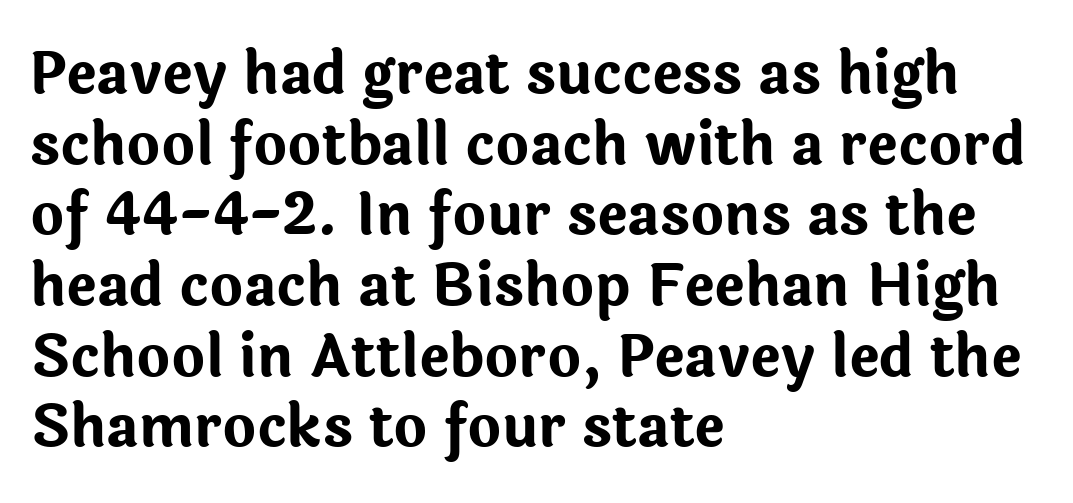
The image shows 57 px bold sans-serif type, upright; set left-aligned, line spacing 1.24x, normal letter spacing, not underlined; low stroke contrast and a medium x-height.
